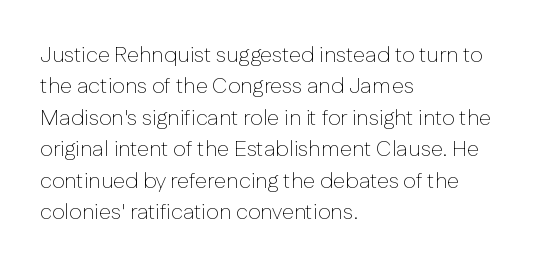
The image shows 22 px text type, upright; set left-aligned, normal line spacing (1.43x), normal letter spacing, not underlined.
